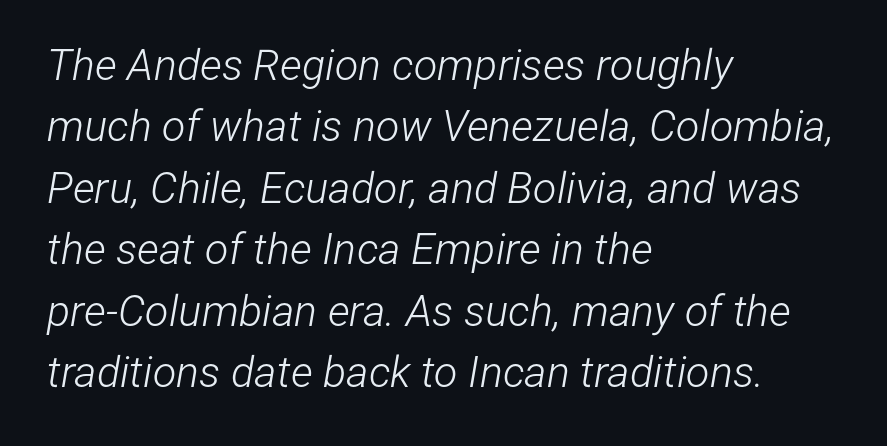
Is this a heavy cut? Hardly; it is regular or lighter. One-word summary of the alignment: left. The text carries the slant typical of an italic or oblique font. Character widths vary here, with narrow letters taking less room than wide ones.
